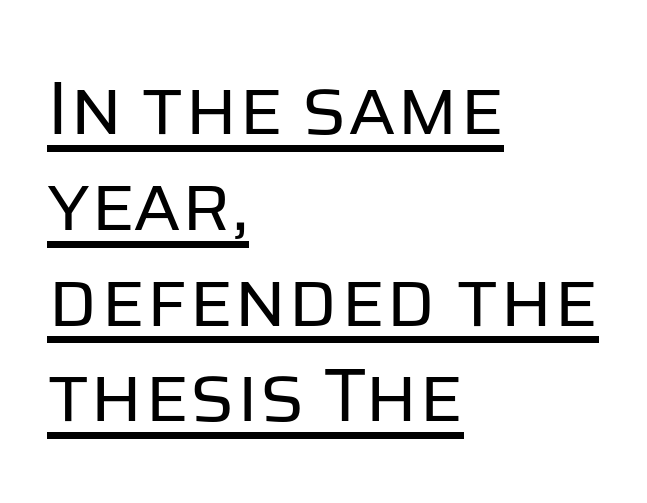
Q: Is the text bold? A: No.
Q: Is the text italic (slanted)? A: No, it is upright.
Q: Is the typeface a serif or a sans-serif typeface? A: Sans-serif.
Q: Is the text underlined? A: Yes.
Q: How is the paragraph aligned? A: Left-aligned.
Q: Is the spacing between letters normal or unusually wide? A: Normal.
Q: Is the spacing between lines tight, normal or loose? A: Normal.
Q: Width (condensed, normal, or wide)? A: Normal.
Q: Stroke contrast? A: Low.
Q: x-height? A: Large.
Q: Monospaced? A: No.
